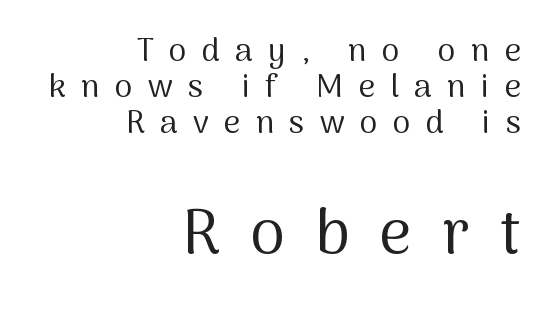
{"serif": "no", "italic": "no", "bold": "no", "weight": "regular", "width": "normal", "stroke_contrast": "medium", "x_height": "medium", "monospaced": "no", "underline": "no", "align": "right", "line_spacing": "tight", "line_spacing_ratio": 1.13, "letter_spacing": "wide", "letter_spacing_em": 0.48, "larger_block": "second", "size_ratio": 1.97, "glyph_px": 63}
